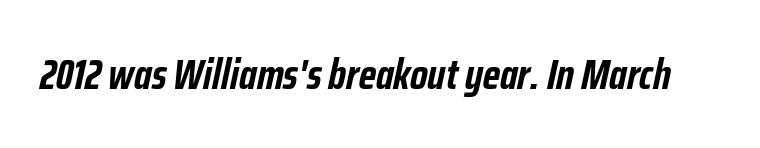
A typesetter would call this proportional, since set widths differ per character. The characters look thick and weighty, a clear bold. The foot of each line stays bare and open. Observe the ordinary spacing: letters are neighbours, not strangers. The whole block is typeset with a tilt.
